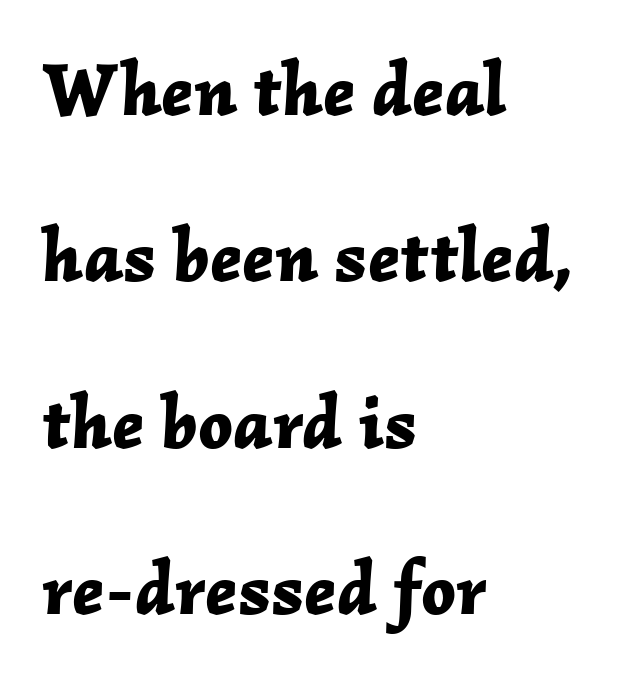
The area under the type is left untouched. Each letter keeps its own natural width here, so spacing adapts to shape. Compared with typical paragraphs, the rows here are farther apart. Typesetter's note: full bold, strokes at maximum text heaviness.
